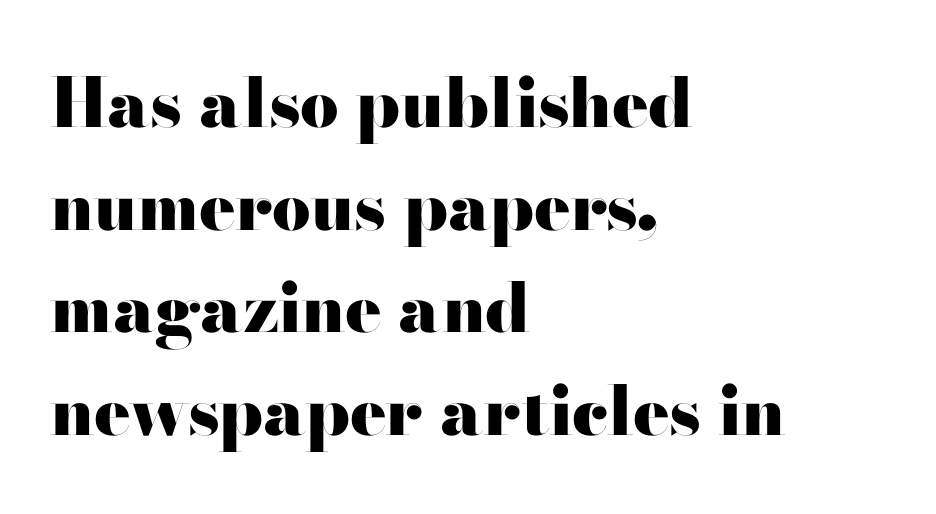
Q: Is the text bold? A: Yes.
Q: Is the text italic (slanted)? A: No, it is upright.
Q: Is the typeface a serif or a sans-serif typeface? A: Sans-serif.
Q: Is the text underlined? A: No.
Q: How is the paragraph aligned? A: Left-aligned.
Q: Is the spacing between letters normal or unusually wide? A: Normal.
Q: Is the spacing between lines tight, normal or loose? A: Normal.
Q: Width (condensed, normal, or wide)? A: Wide.
Q: Stroke contrast? A: High.
Q: x-height? A: Small.
Q: Monospaced? A: No.
